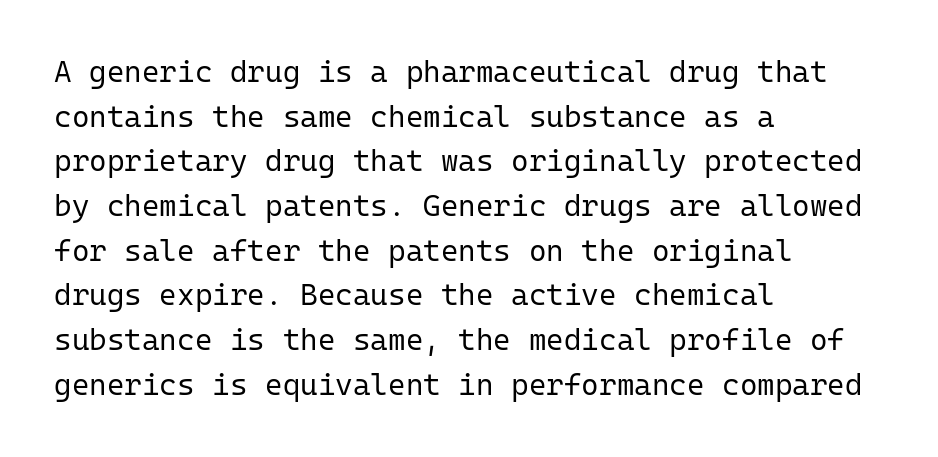
{"serif": "no", "italic": "no", "bold": "no", "weight": "regular", "width": "normal", "stroke_contrast": "low", "x_height": "medium", "monospaced": "yes", "underline": "no", "align": "left", "line_spacing": "normal", "line_spacing_ratio": 1.49, "letter_spacing": "normal", "letter_spacing_em": 0.0, "glyph_px": 30}
